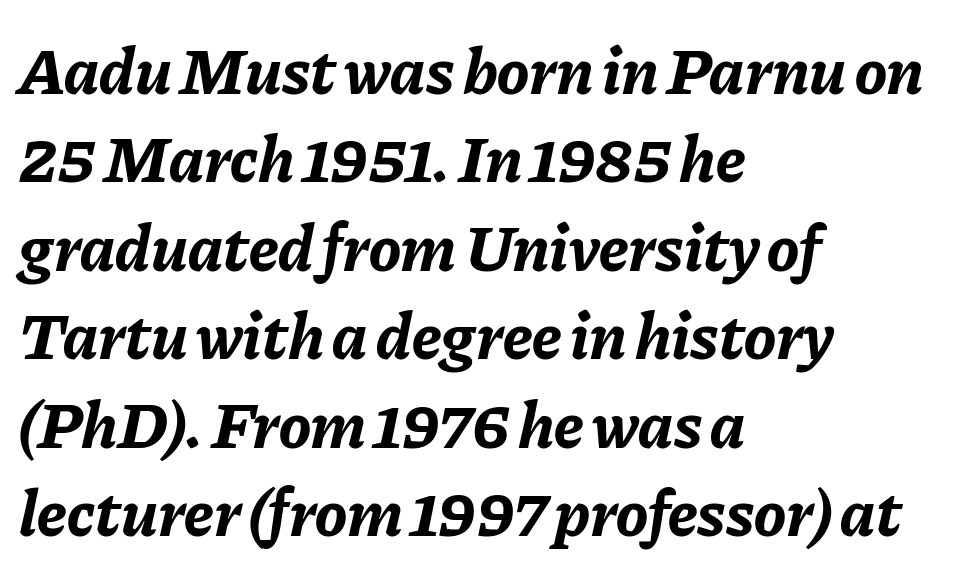
{"italic": "yes", "lean": "right", "slant_degrees": 11, "bold": "yes", "weight": "bold", "width": "normal", "stroke_contrast": "low", "x_height": "medium", "monospaced": "no", "underline": "no", "align": "left", "line_spacing": "normal", "line_spacing_ratio": 1.32, "letter_spacing": "normal", "letter_spacing_em": 0.0, "glyph_px": 67}
